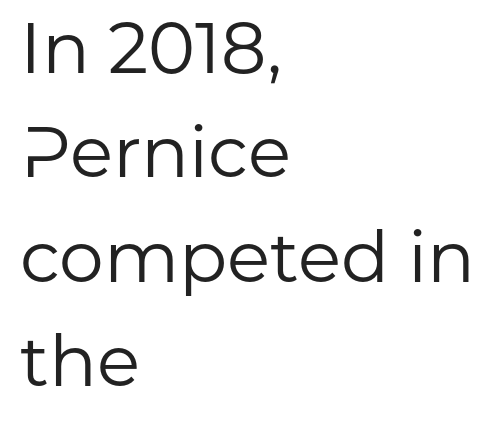
The typography opts for an upright posture over an oblique one. Note the varied advance widths — an 'i' is clearly narrower than an 'm'. In terms of leading, this rendering sits right in the middle. The area under the type is left untouched.
